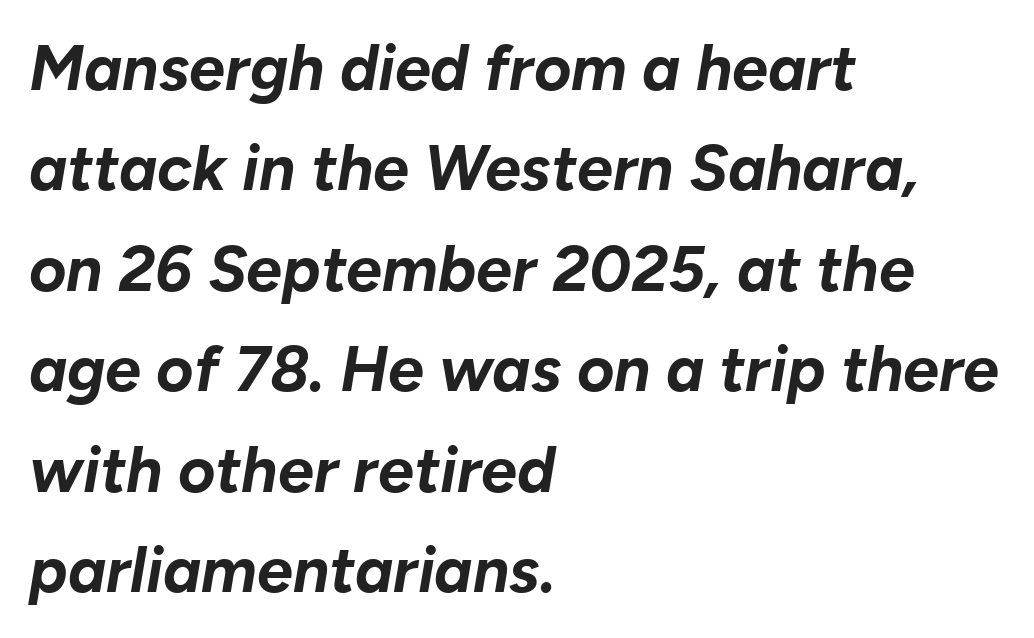
Q: Is the text bold? A: Yes.
Q: Is the text italic (slanted)? A: Yes, it leans right by about 10 degrees.
Q: Is the text underlined? A: No.
Q: How is the paragraph aligned? A: Left-aligned.
Q: Is the spacing between letters normal or unusually wide? A: Normal.
Q: Is the spacing between lines tight, normal or loose? A: Normal.
Q: Width (condensed, normal, or wide)? A: Normal.
Q: Stroke contrast? A: Low.
Q: x-height? A: Medium.
Q: Monospaced? A: No.
